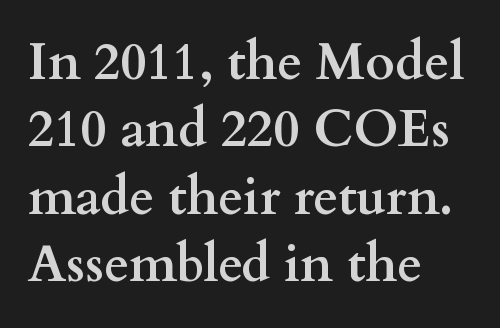
Q: Is the text bold? A: Yes.
Q: Is the text italic (slanted)? A: No, it is upright.
Q: Is the typeface a serif or a sans-serif typeface? A: Serif.
Q: Is the text underlined? A: No.
Q: How is the paragraph aligned? A: Left-aligned.
Q: Is the spacing between letters normal or unusually wide? A: Normal.
Q: Is the spacing between lines tight, normal or loose? A: Normal.
Q: Width (condensed, normal, or wide)? A: Wide.
Q: Stroke contrast? A: Medium.
Q: x-height? A: Small.
Q: Monospaced? A: No.
